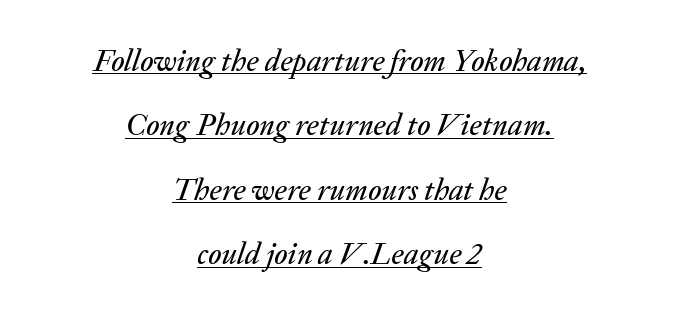
{"italic": "yes", "lean": "right", "slant_degrees": 20, "width": "normal", "stroke_contrast": "low", "x_height": "medium", "monospaced": "no", "underline": "yes", "align": "center", "line_spacing": "loose", "line_spacing_ratio": 2.15, "letter_spacing": "normal", "letter_spacing_em": 0.0, "glyph_px": 30}
